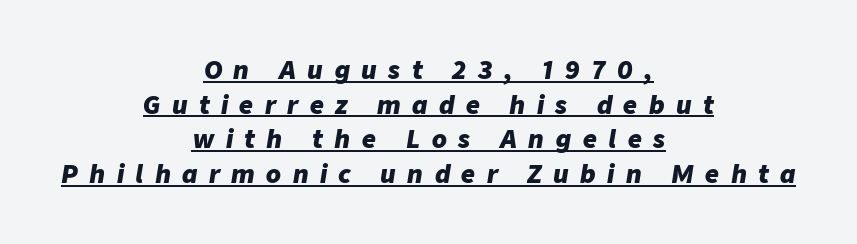
Strokes here are thick enough to call this a true bold. The whitespace from short lines is split evenly between both sides. The face used here has a pronounced slope to its letters. Caption: expanded tracking, letters set apart.
